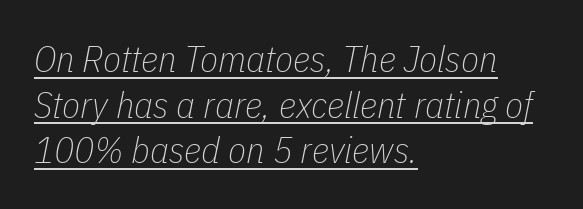
{"italic": "yes", "lean": "right", "slant_degrees": 11, "bold": "no", "weight": "thin", "width": "condensed", "stroke_contrast": "low", "x_height": "medium", "monospaced": "no", "underline": "yes", "align": "left", "line_spacing_ratio": 1.23, "letter_spacing": "normal", "letter_spacing_em": 0.0, "glyph_px": 37}
